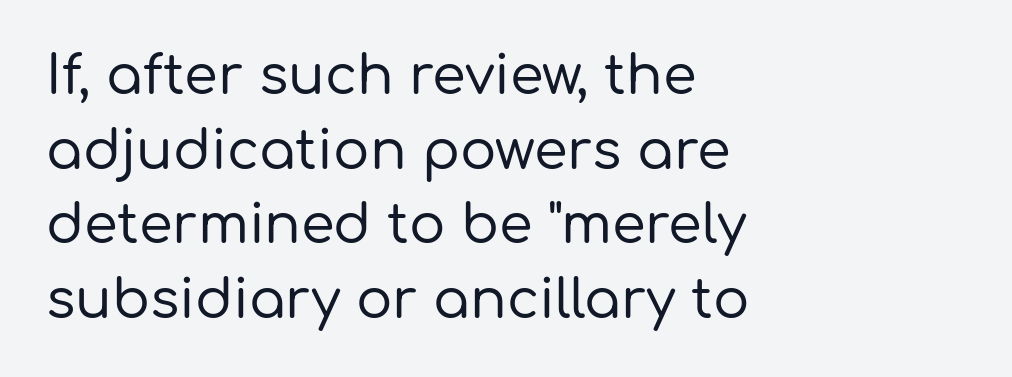
{"serif": "no", "italic": "no", "width": "normal", "stroke_contrast": "low", "x_height": "medium", "monospaced": "no", "underline": "no", "align": "left", "line_spacing": "normal", "line_spacing_ratio": 1.38, "letter_spacing": "normal", "letter_spacing_em": 0.0, "glyph_px": 54}
